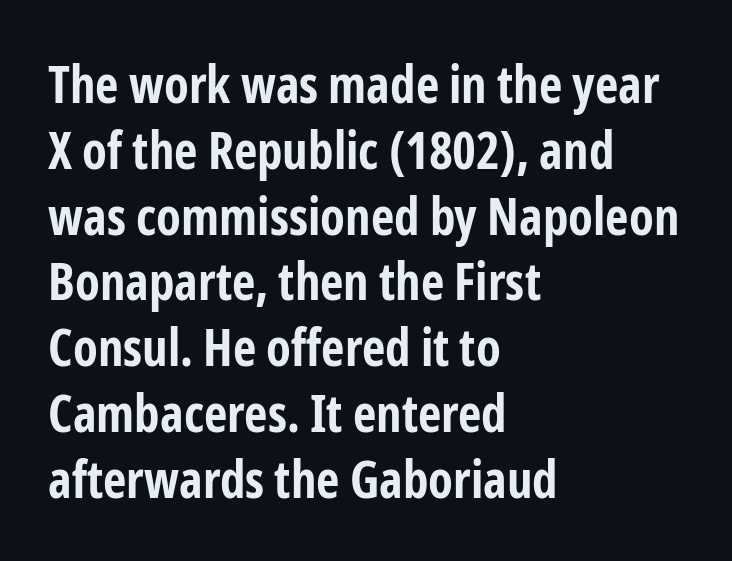
The image shows 51 px bold, condensed sans-serif type, upright; set left-aligned, normal line spacing (1.29x), normal letter spacing, not underlined; low stroke contrast and a medium x-height.
